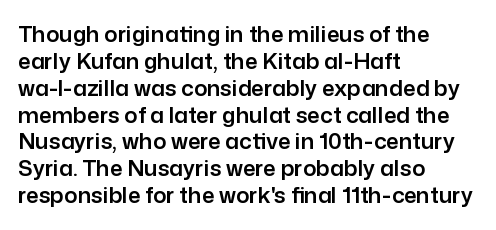
{"italic": "no", "underline": "no", "align": "left", "line_spacing_ratio": 1.22, "letter_spacing": "normal", "letter_spacing_em": 0.0, "glyph_px": 22}
